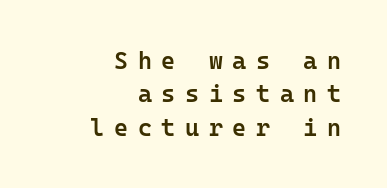
{"italic": "no", "bold": "semi", "underline": "no", "align": "right", "line_spacing": "normal", "line_spacing_ratio": 1.39, "letter_spacing": "wide", "letter_spacing_em": 0.4, "glyph_px": 24}
